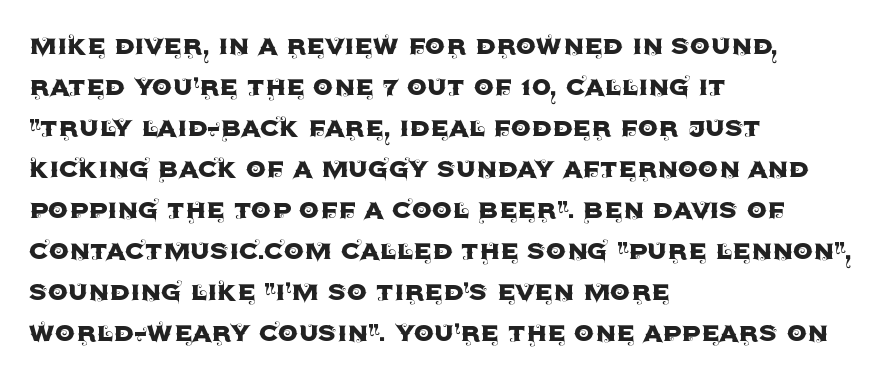
The image shows 32 px sans-serif type, upright; set left-aligned, normal line spacing (1.28x), normal letter spacing, not underlined; a large x-height.
